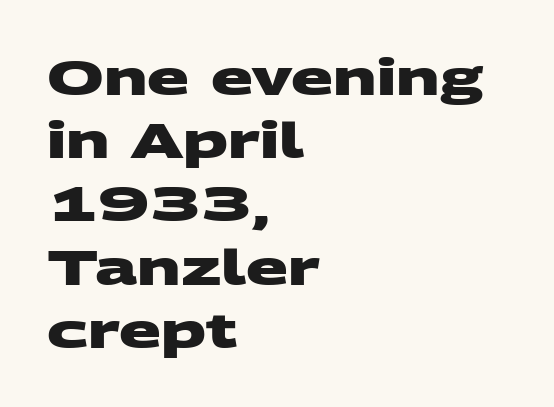
Note: no serifs on the glyphs. The ragged edge is on the right, which tells us the setting is flush left. The letters sit at their default tracking, neither squeezed nor spread. Typesetter's note: full bold, strokes at maximum text heaviness. The passage shown is not underscored anywhere. Note the varied advance widths — an 'i' is clearly narrower than an 'm'.
